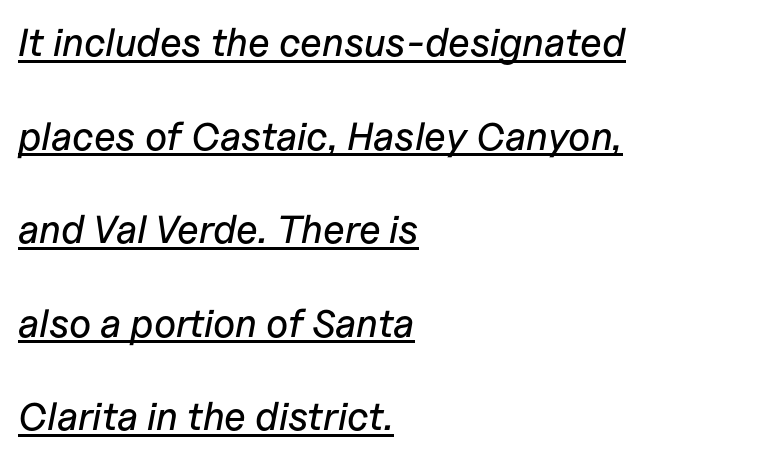
Each letter keeps its own natural width here, so spacing adapts to shape. Airy leading. This rendering uses left alignment, leaving the right contour irregular. What stands out about the letter spacing? Nothing — it is the standard amount. Each line of the rendering has a horizontal stroke beneath the glyphs. Does the lettering tilt? It does — this is italic.
